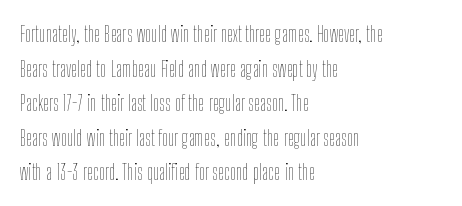
Q: Is the text bold? A: No.
Q: Is the text italic (slanted)? A: No, it is upright.
Q: Is the text underlined? A: No.
Q: How is the paragraph aligned? A: Left-aligned.
Q: Is the spacing between letters normal or unusually wide? A: Normal.
Q: Is the spacing between lines tight, normal or loose? A: Normal.
